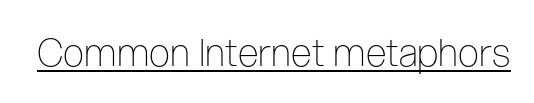
{"serif": "no", "italic": "no", "bold": "no", "weight": "thin", "width": "condensed", "stroke_contrast": "low", "x_height": "medium", "monospaced": "no", "underline": "yes", "letter_spacing": "normal", "letter_spacing_em": 0.0, "glyph_px": 38}
